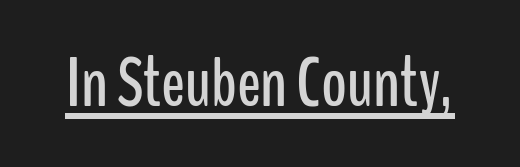
{"serif": "no", "italic": "no", "width": "condensed", "stroke_contrast": "low", "x_height": "medium", "monospaced": "no", "underline": "yes", "letter_spacing": "normal", "letter_spacing_em": 0.0, "glyph_px": 70}
